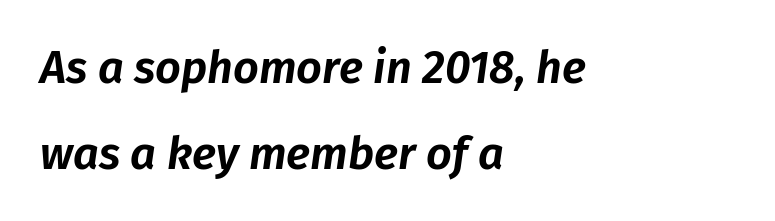
The image shows 45 px text type, italic (leaning right); set left-aligned, loose line spacing (1.91x), normal letter spacing, not underlined; low stroke contrast and a medium x-height.
